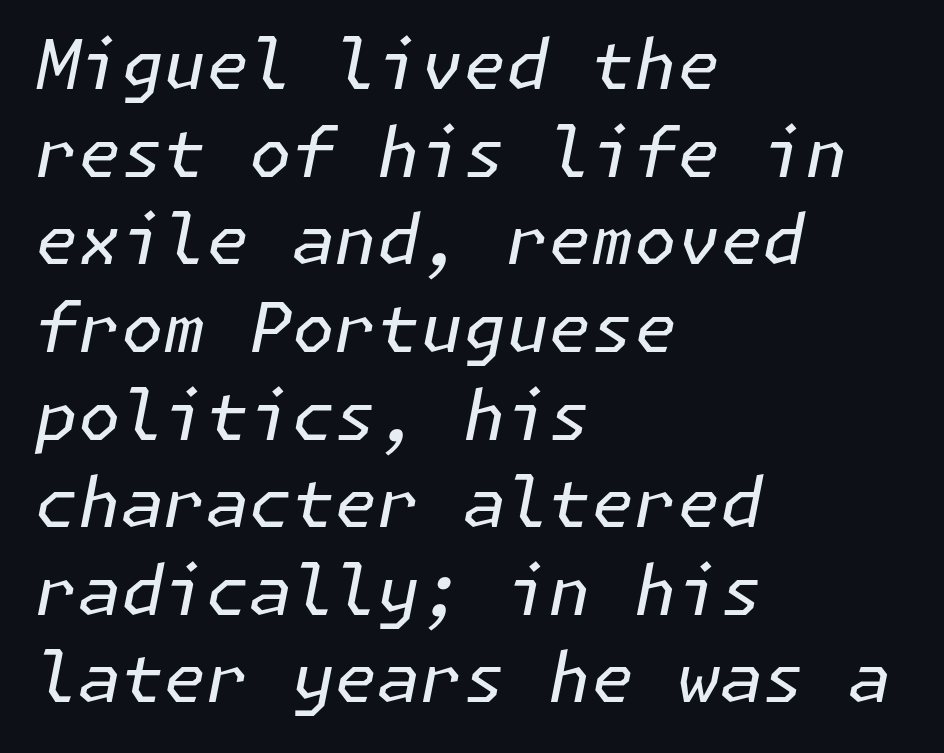
The image shows 69 px regular-weight type, italic (leaning right); set left-aligned, normal line spacing (1.27x), normal letter spacing, not underlined; low stroke contrast and a medium x-height.
